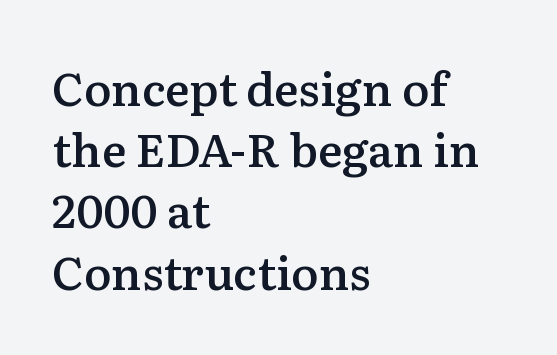
{"serif": "yes", "italic": "no", "bold": "semi", "weight": "semibold", "width": "normal", "stroke_contrast": "medium", "x_height": "medium", "monospaced": "no", "underline": "no", "align": "left", "line_spacing": "normal", "line_spacing_ratio": 1.33, "letter_spacing": "normal", "letter_spacing_em": 0.0, "glyph_px": 46}
